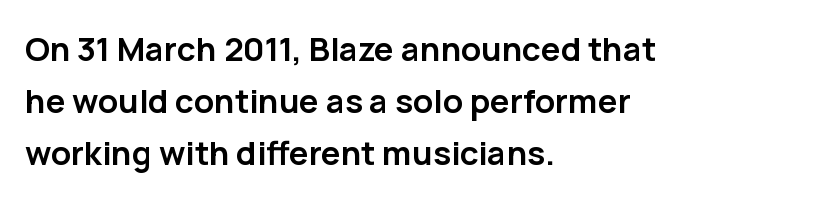
{"serif": "no", "italic": "no", "bold": "yes", "weight": "semibold", "width": "normal", "stroke_contrast": "low", "x_height": "medium", "monospaced": "no", "underline": "no", "align": "left", "line_spacing": "normal", "line_spacing_ratio": 1.57, "letter_spacing": "normal", "letter_spacing_em": 0.0, "glyph_px": 33}
